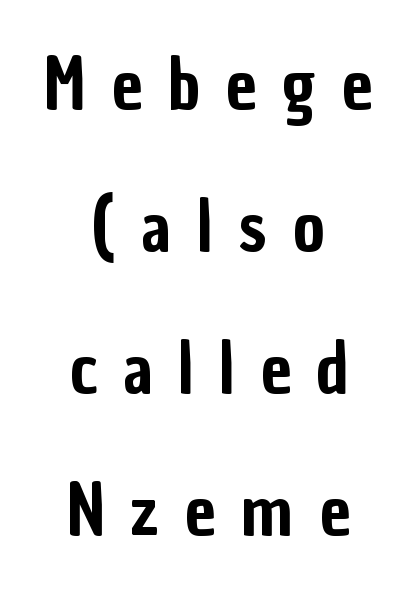
The image shows 70 px condensed sans-serif type, upright; set centered, loose line spacing (2.03x), unusually wide letter spacing (+0.36 em), not underlined; low stroke contrast and a medium x-height.
